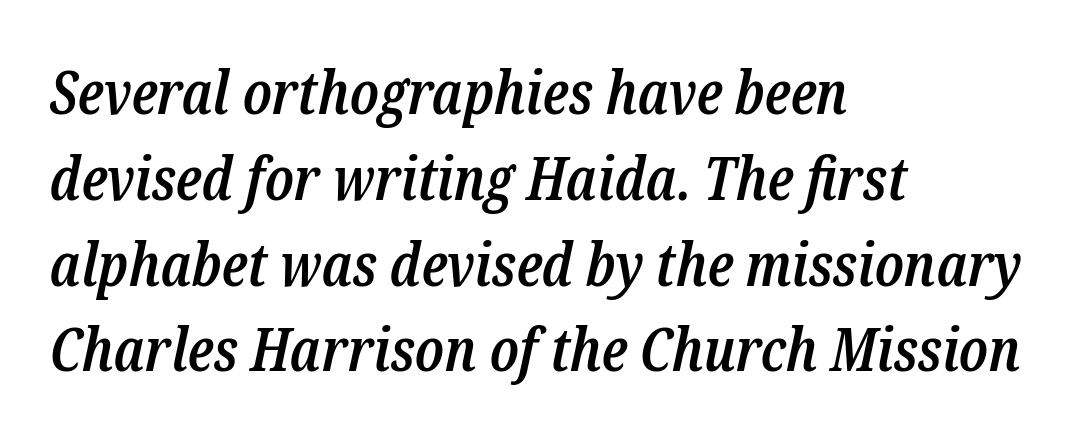
Here the designer chose a conventional face with non-uniform glyph widths. What weight is shown? A semibold, between regular and bold. The letters are slanted; this is an italic face. The passage shown has conventional tracking throughout.
